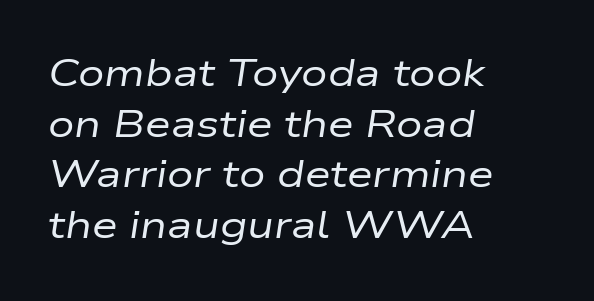
{"italic": "yes", "lean": "right", "slant_degrees": 9, "bold": "no", "weight": "regular", "width": "wide", "stroke_contrast": "low", "x_height": "medium", "monospaced": "no", "underline": "no", "align": "left", "line_spacing": "normal", "line_spacing_ratio": 1.37, "letter_spacing": "normal", "letter_spacing_em": 0.0, "glyph_px": 37}
